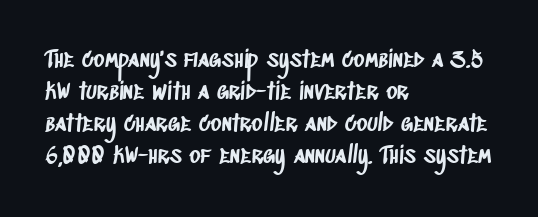
{"underline": "no", "align": "left", "line_spacing": "normal", "line_spacing_ratio": 1.33, "letter_spacing": "normal", "letter_spacing_em": 0.0, "glyph_px": 24}
